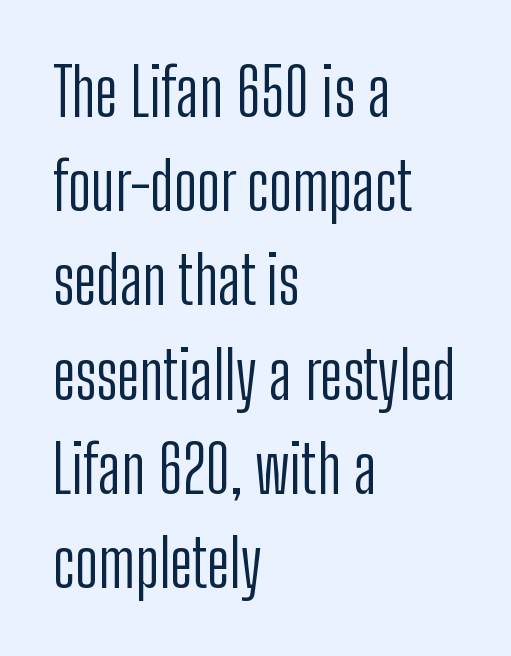
These lines are composed in type without serifs. The letters advance in unequal steps, a hallmark of proportional type. The letterforms sit shoulder to shoulder at normal distance. The lines in this sample share a left origin and differ only in where they stop. Notice how the stems are strictly vertical — no italics here.
